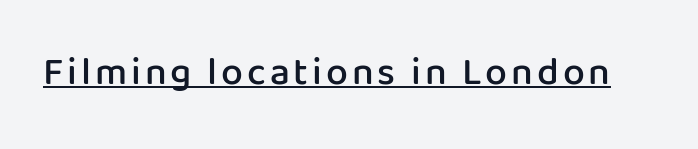
Nothing sits at the stroke ends, so this counts as sans-serif. Here the designer chose a conventional face with non-uniform glyph widths. Posture: vertical. On the weight axis this lands at semibold, roughly 600. Glance below the letters and you will spot a drawn line.
